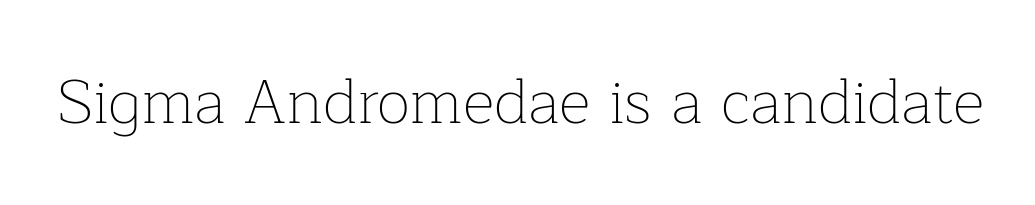
Q: Is the text bold? A: No.
Q: Is the text italic (slanted)? A: No, it is upright.
Q: Is the typeface a serif or a sans-serif typeface? A: Serif.
Q: Is the text underlined? A: No.
Q: Is the spacing between letters normal or unusually wide? A: Normal.
Q: Width (condensed, normal, or wide)? A: Normal.
Q: Stroke contrast? A: Low.
Q: x-height? A: Medium.
Q: Monospaced? A: No.
